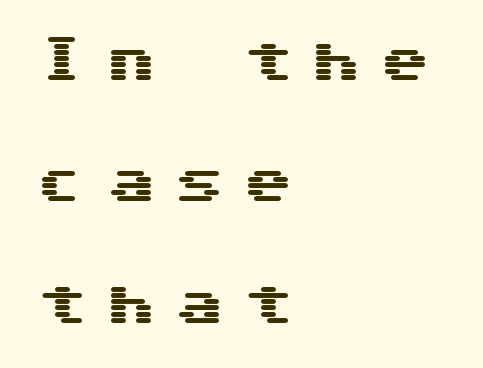
The image shows 50 px wide sans-serif type, upright; set left-aligned, loose line spacing (2.43x), unusually wide letter spacing (+0.37 em), not underlined; medium stroke contrast and a medium x-height.
